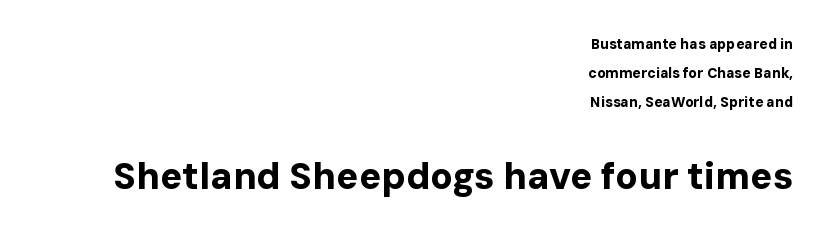
The letters are bold, with thick, heavy strokes. Honestly, there is no underline to notice here at all. Examine the stroke ends and you'll find no serifs. Note the varied advance widths — an 'i' is clearly narrower than an 'm'. Whoever set this made the second block the dominant, larger element.
